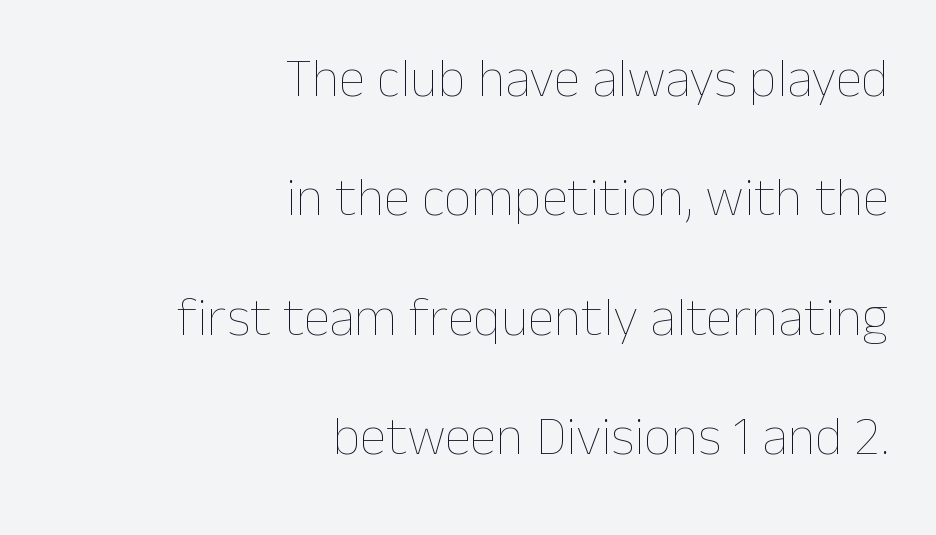
Q: Is the text bold? A: No.
Q: Is the text italic (slanted)? A: No, it is upright.
Q: Is the text underlined? A: No.
Q: How is the paragraph aligned? A: Right-aligned.
Q: Is the spacing between letters normal or unusually wide? A: Normal.
Q: Is the spacing between lines tight, normal or loose? A: Loose.
Q: Width (condensed, normal, or wide)? A: Normal.
Q: Stroke contrast? A: Low.
Q: x-height? A: Medium.
Q: Monospaced? A: No.
